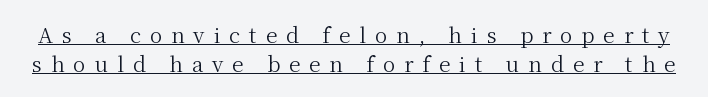
Q: Is the text bold? A: No.
Q: Is the text italic (slanted)? A: No, it is upright.
Q: Is the text underlined? A: Yes.
Q: Is the spacing between letters normal or unusually wide? A: Unusually wide.
Q: Is the spacing between lines tight, normal or loose? A: Normal.
